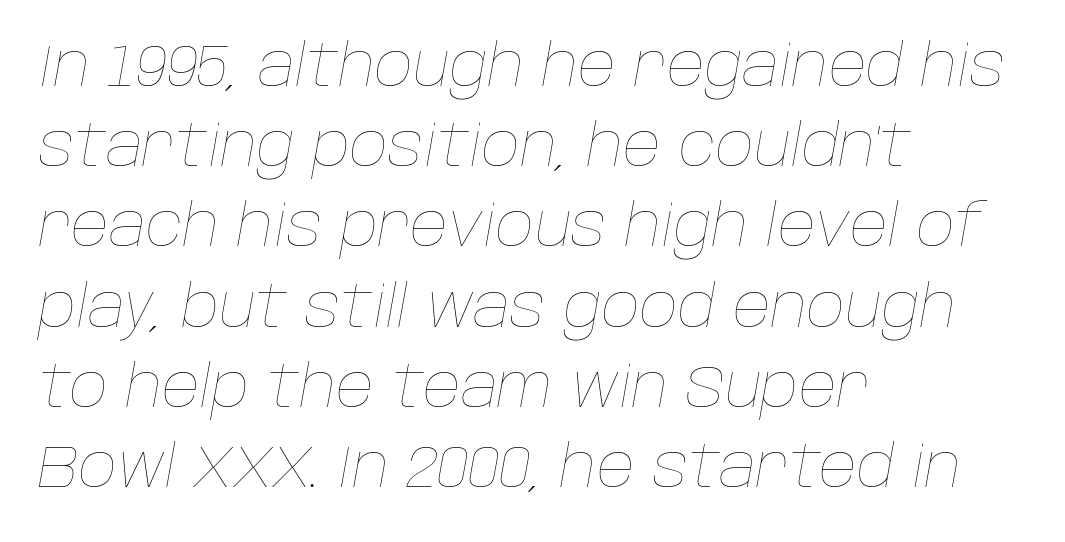
Q: Is the text bold? A: No.
Q: Is the text italic (slanted)? A: Yes, it leans right by about 10 degrees.
Q: Is the text underlined? A: No.
Q: How is the paragraph aligned? A: Left-aligned.
Q: Is the spacing between letters normal or unusually wide? A: Normal.
Q: Is the spacing between lines tight, normal or loose? A: Normal.
Q: Width (condensed, normal, or wide)? A: Normal.
Q: Stroke contrast? A: Low.
Q: x-height? A: Large.
Q: Monospaced? A: No.
